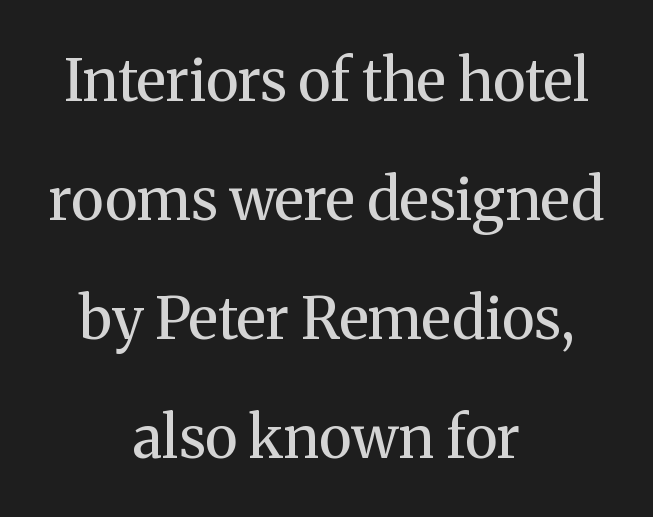
The image shows 58 px regular-weight serif type, upright; set centered, loose line spacing (2.05x), normal letter spacing, not underlined; medium stroke contrast and a medium x-height.
